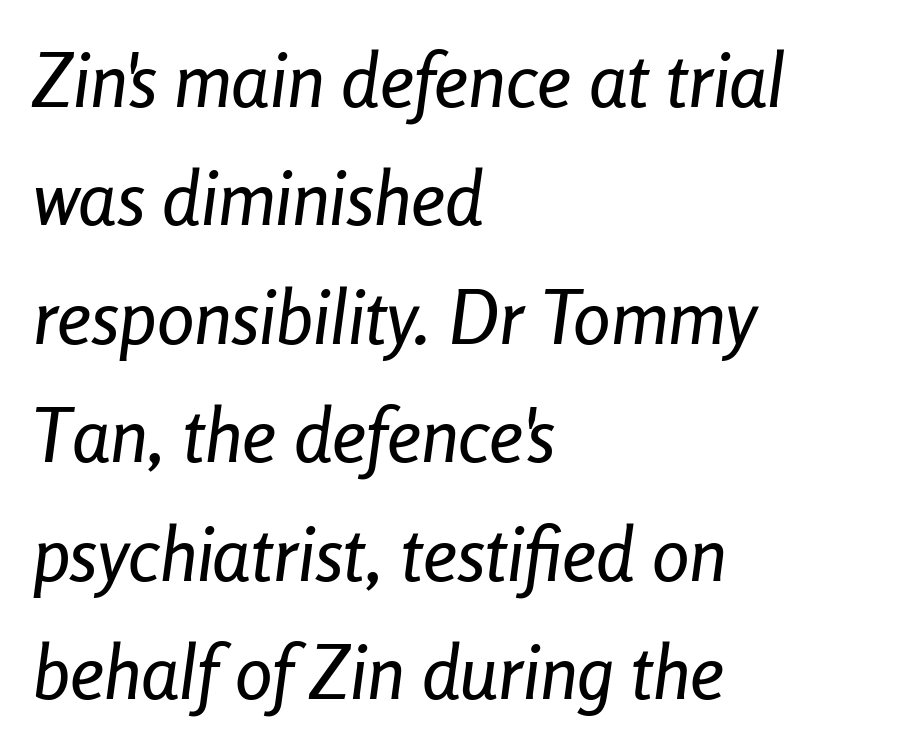
Q: Is the text italic (slanted)? A: Yes, it leans right by about 8 degrees.
Q: Is the text underlined? A: No.
Q: How is the paragraph aligned? A: Left-aligned.
Q: Is the spacing between letters normal or unusually wide? A: Normal.
Q: Is the spacing between lines tight, normal or loose? A: Normal.
Q: Width (condensed, normal, or wide)? A: Condensed.
Q: Stroke contrast? A: Low.
Q: x-height? A: Medium.
Q: Monospaced? A: No.
